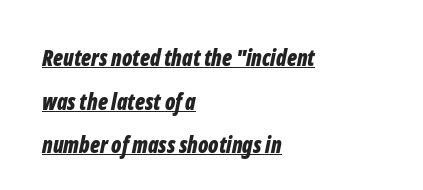
{"italic": "yes", "lean": "right", "slant_degrees": 12, "bold": "yes", "underline": "yes", "align": "left", "line_spacing": "loose", "line_spacing_ratio": 1.98, "letter_spacing": "normal", "letter_spacing_em": 0.0, "glyph_px": 22}
